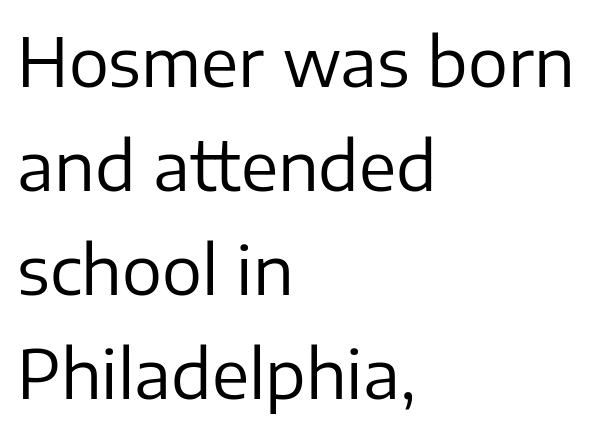
The foot of each line stays bare and open. If you measured baseline to baseline, you'd find a middling distance. In terms of letterspacing, this is plain default setting. Do the characters align in a grid? No, the font is proportional. Teacher's note: observe the even left margin — that is flush-left alignment.
